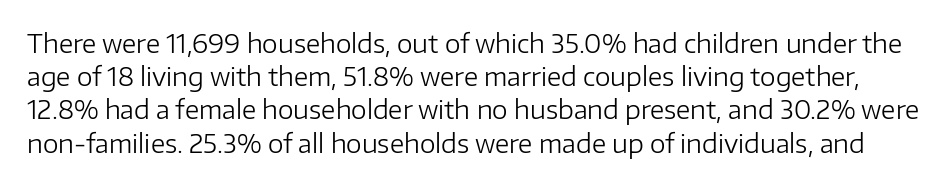
The letters sit at their default tracking, neither squeezed nor spread. Only glyphs here, with clear space below each row. The lettering holds an erect, upright posture throughout. Heaviness? Minimal to ordinary, like unemphasized prose.
